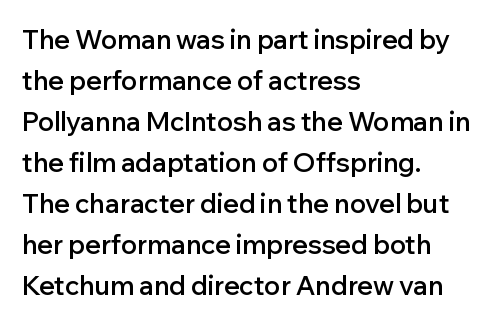
Bold? Not quite — semibold, heavier than regular but stopping short. In CSS terms this would be text-align: left. Does extra space separate the letters? No, they use regular spacing. How would I describe the line gaps? Plain and ordinary. Unlike italic type, these characters show no tilt at all. Honestly, there is no underline to notice here at all.
